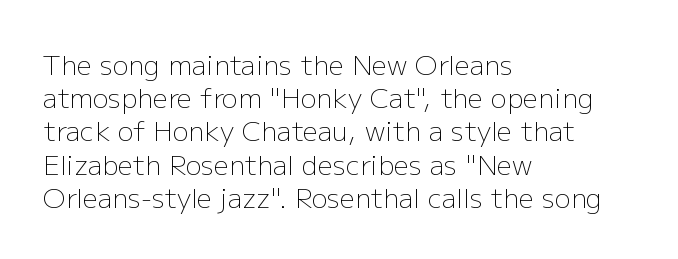
The zone under the glyphs is completely vacant. The passage is arranged the way most books set body copy — flush left. The type sits square on the baseline with zero lean. Weight: in the light-to-regular range. In terms of letterspacing, this is plain default setting.
